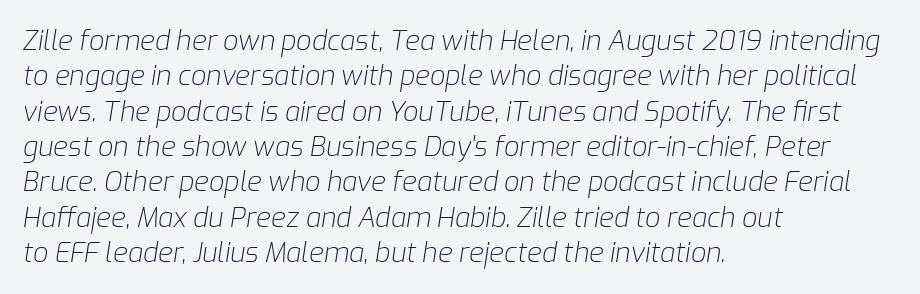
Is the stroke heavy? The answer is a plain regular-or-lighter. Italic? Definitely — the glyphs are oblique. Compared with typical body copy, the letter spacing here is the same. Casual observation: everything's shoved over to the left.
